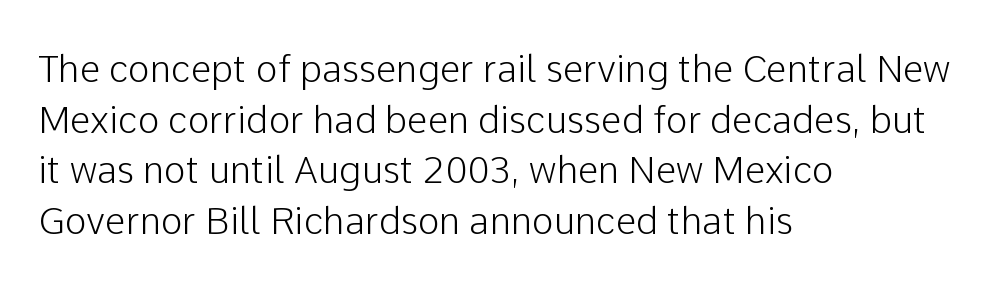
{"serif": "no", "italic": "no", "width": "normal", "stroke_contrast": "low", "x_height": "medium", "monospaced": "no", "underline": "no", "align": "left", "line_spacing": "normal", "line_spacing_ratio": 1.37, "letter_spacing": "normal", "letter_spacing_em": 0.0, "glyph_px": 37}
